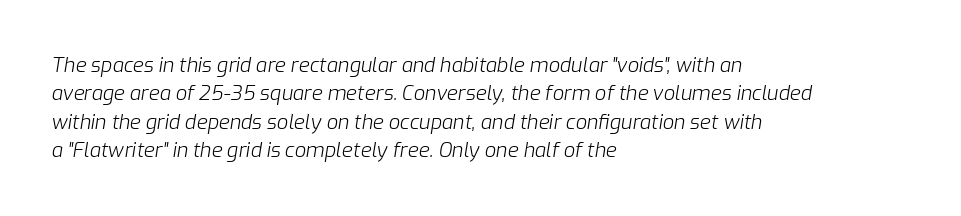
Q: Is the text bold? A: No.
Q: Is the text italic (slanted)? A: Yes, it leans right by about 9 degrees.
Q: Is the text underlined? A: No.
Q: How is the paragraph aligned? A: Left-aligned.
Q: Is the spacing between letters normal or unusually wide? A: Normal.
Q: Is the spacing between lines tight, normal or loose? A: Normal.
